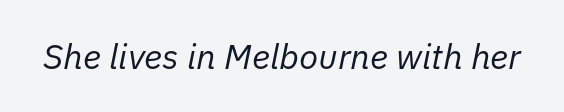
Q: Is the text bold? A: No.
Q: Is the text italic (slanted)? A: Yes, it leans right by about 11 degrees.
Q: Is the text underlined? A: No.
Q: Is the spacing between letters normal or unusually wide? A: Normal.
Q: Width (condensed, normal, or wide)? A: Normal.
Q: Stroke contrast? A: Low.
Q: x-height? A: Medium.
Q: Monospaced? A: No.
